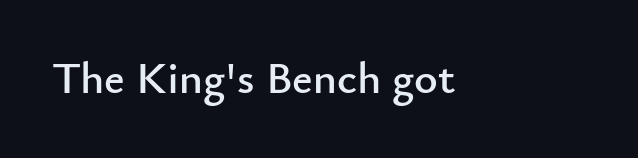
The image shows 45 px sans-serif type, upright; set normal letter spacing, not underlined; low stroke contrast and a small x-height.
